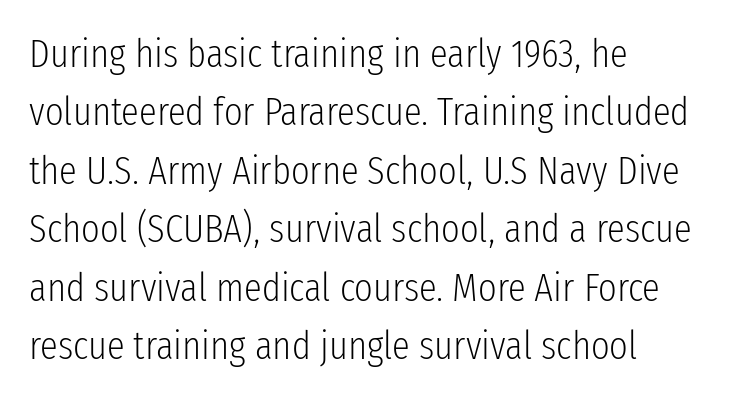
The image shows 40 px light, condensed sans-serif type, upright; set left-aligned, normal line spacing (1.46x), normal letter spacing, not underlined; low stroke contrast and a medium x-height.
